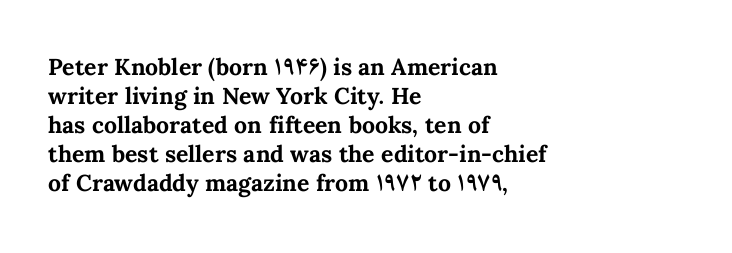
Q: Is the text bold? A: Yes.
Q: Is the text italic (slanted)? A: No, it is upright.
Q: Is the text underlined? A: No.
Q: How is the paragraph aligned? A: Left-aligned.
Q: Is the spacing between letters normal or unusually wide? A: Normal.
Q: Is the spacing between lines tight, normal or loose? A: Normal.
